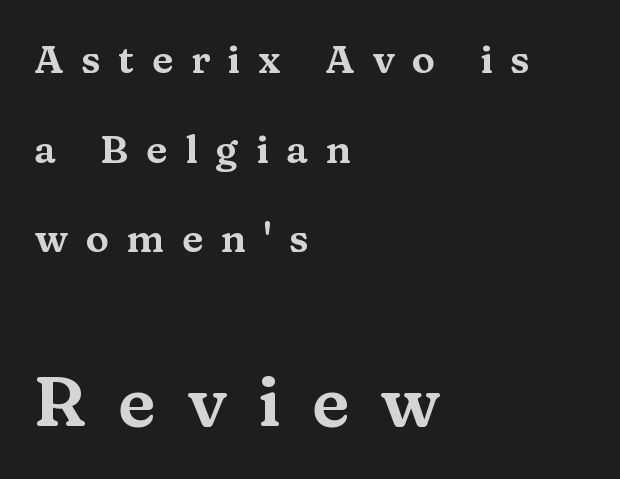
Q: Is the text italic (slanted)? A: No, it is upright.
Q: Is the typeface a serif or a sans-serif typeface? A: Serif.
Q: Is the text underlined? A: No.
Q: How is the paragraph aligned? A: Left-aligned.
Q: Is the spacing between letters normal or unusually wide? A: Unusually wide.
Q: Is the spacing between lines tight, normal or loose? A: Loose.
Q: Which block of text is set in a larger size, the first (top) or the second (bottom)? A: The second (bottom) one.
Q: Width (condensed, normal, or wide)? A: Wide.
Q: Stroke contrast? A: Medium.
Q: x-height? A: Medium.
Q: Monospaced? A: No.
